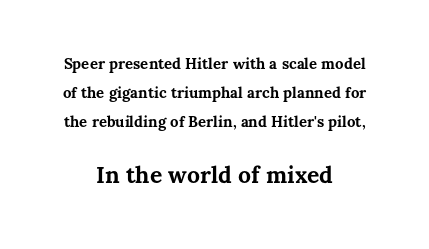
Q: Is the text bold? A: Yes.
Q: Is the text italic (slanted)? A: No, it is upright.
Q: Is the text underlined? A: No.
Q: How is the paragraph aligned? A: Centered.
Q: Is the spacing between letters normal or unusually wide? A: Normal.
Q: Is the spacing between lines tight, normal or loose? A: Loose.
Q: Which block of text is set in a larger size, the first (top) or the second (bottom)? A: The second (bottom) one.
